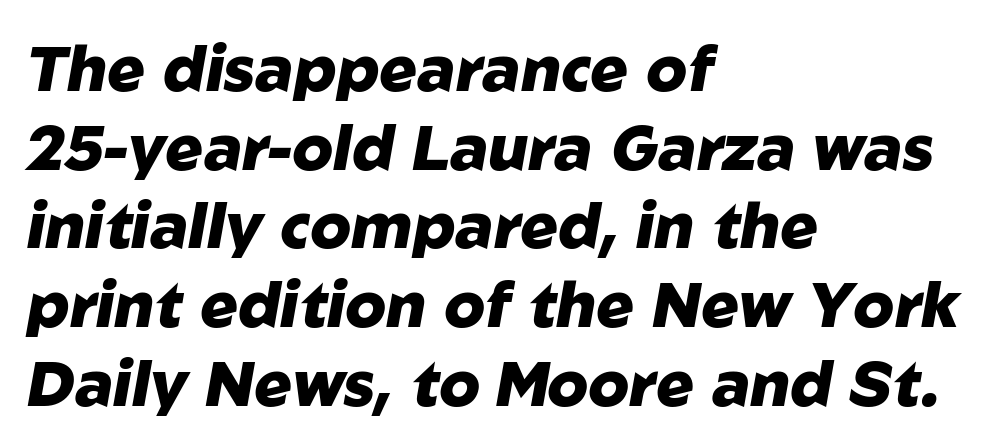
Q: Is the text bold? A: Yes.
Q: Is the text italic (slanted)? A: Yes, it leans right by about 10 degrees.
Q: Is the text underlined? A: No.
Q: How is the paragraph aligned? A: Left-aligned.
Q: Is the spacing between letters normal or unusually wide? A: Normal.
Q: Is the spacing between lines tight, normal or loose? A: Normal.
Q: Width (condensed, normal, or wide)? A: Normal.
Q: Stroke contrast? A: Low.
Q: x-height? A: Medium.
Q: Monospaced? A: No.
